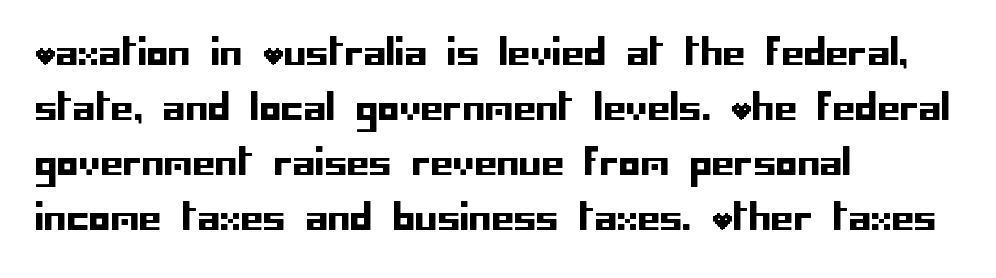
Q: Is the text italic (slanted)? A: No, it is upright.
Q: Is the typeface a serif or a sans-serif typeface? A: Sans-serif.
Q: Is the text underlined? A: No.
Q: How is the paragraph aligned? A: Left-aligned.
Q: Is the spacing between letters normal or unusually wide? A: Normal.
Q: Is the spacing between lines tight, normal or loose? A: Normal.
Q: Width (condensed, normal, or wide)? A: Normal.
Q: Stroke contrast? A: Low.
Q: x-height? A: Large.
